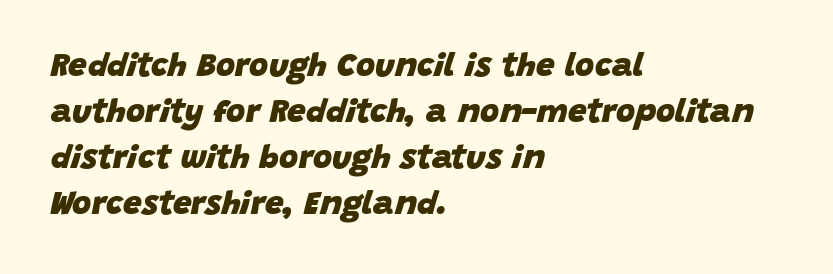
{"italic": "yes", "lean": "right", "slant_degrees": 15, "bold": "yes", "weight": "heavy", "width": "normal", "stroke_contrast": "low", "x_height": "large", "monospaced": "no", "underline": "no", "align": "left", "line_spacing": "normal", "line_spacing_ratio": 1.39, "letter_spacing": "normal", "letter_spacing_em": 0.0, "glyph_px": 33}
